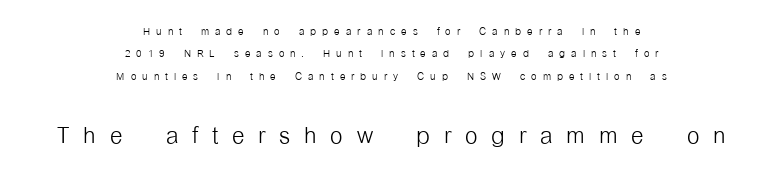
The lettering holds an erect, upright posture throughout. Substantial extra tracking has been applied to these lines. A sans-serif font was chosen for this passage. The lower block of text is set noticeably larger than the block above it.
